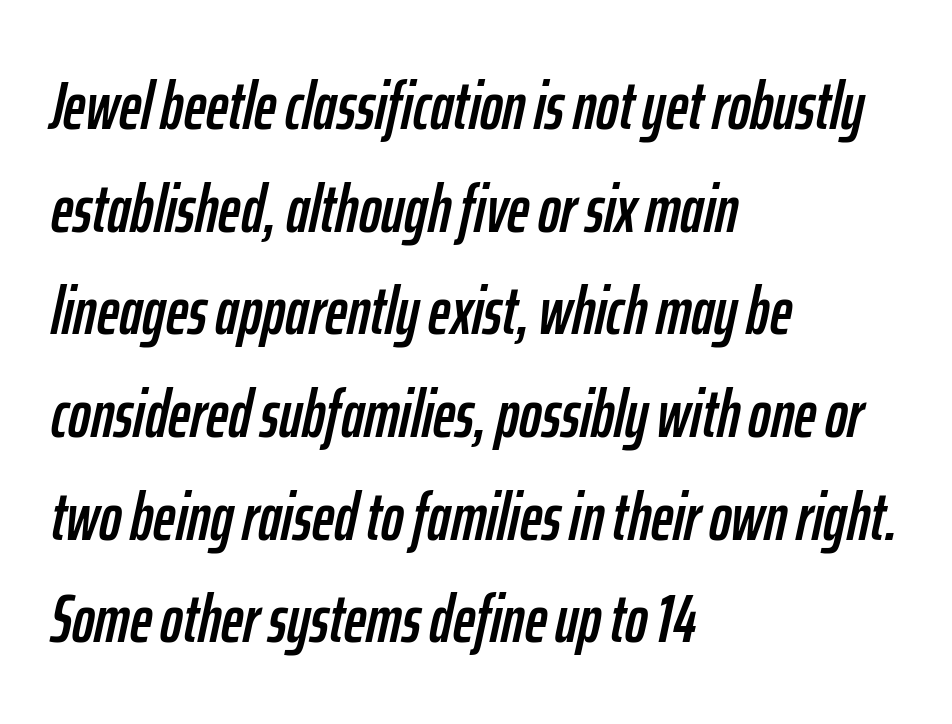
The image shows 68 px condensed type, italic (leaning right); set left-aligned, normal line spacing (1.51x), normal letter spacing, not underlined; low stroke contrast and a medium x-height.
